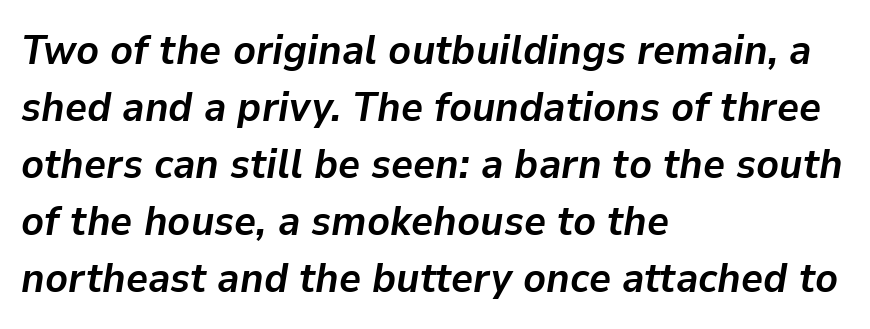
The image shows 42 px semibold type, italic (leaning right); set left-aligned, normal line spacing (1.36x), normal letter spacing, not underlined; low stroke contrast and a medium x-height.
